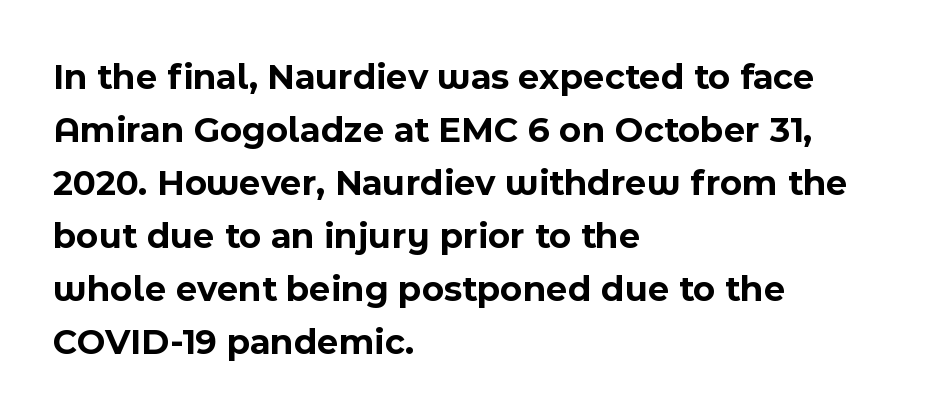
Horizontally, the lines are justified to the leading edge only. As a designer I'd log this as weight 700, bold. Spacing verdict: proportional, widths tailored to each character. Every character sits straight up, as roman type does.
